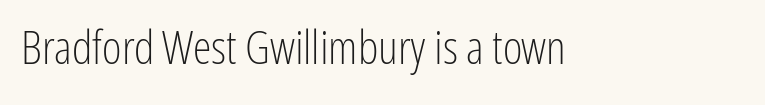
The image shows 47 px light, condensed sans-serif type, upright; set normal letter spacing, not underlined; low stroke contrast and a medium x-height.
